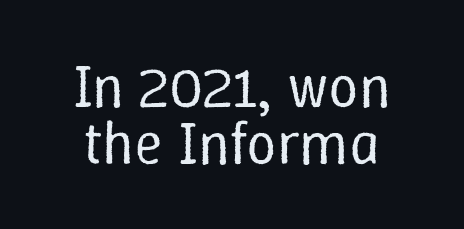
Q: Is the text bold? A: No.
Q: Is the text italic (slanted)? A: No, it is upright.
Q: Is the text underlined? A: No.
Q: Is the spacing between letters normal or unusually wide? A: Normal.
Q: Is the spacing between lines tight, normal or loose? A: Tight.
Q: Width (condensed, normal, or wide)? A: Normal.
Q: Stroke contrast? A: Low.
Q: x-height? A: Medium.
Q: Monospaced? A: No.
